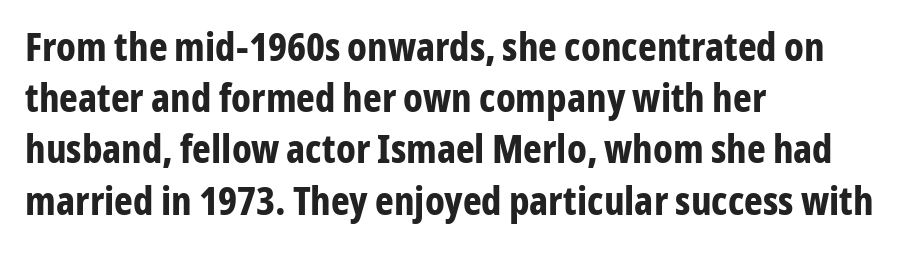
The image shows 40 px bold, condensed sans-serif type, upright; set left-aligned, normal line spacing (1.28x), normal letter spacing, not underlined; low stroke contrast and a medium x-height.
